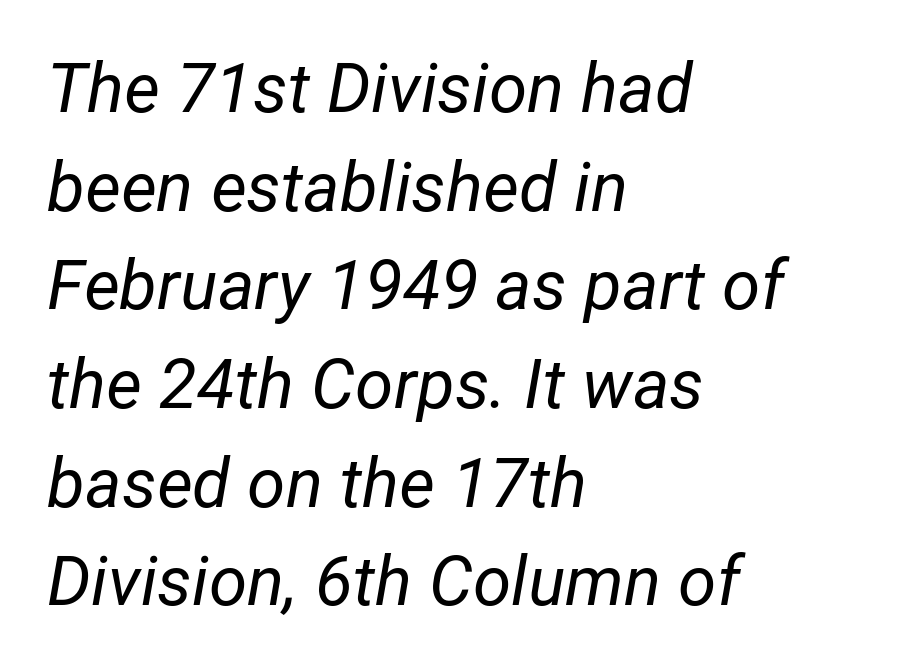
Q: Is the text bold? A: No.
Q: Is the text italic (slanted)? A: Yes, it leans right by about 12 degrees.
Q: Is the text underlined? A: No.
Q: How is the paragraph aligned? A: Left-aligned.
Q: Is the spacing between letters normal or unusually wide? A: Normal.
Q: Is the spacing between lines tight, normal or loose? A: Normal.
Q: Width (condensed, normal, or wide)? A: Normal.
Q: Stroke contrast? A: Low.
Q: x-height? A: Medium.
Q: Monospaced? A: No.
